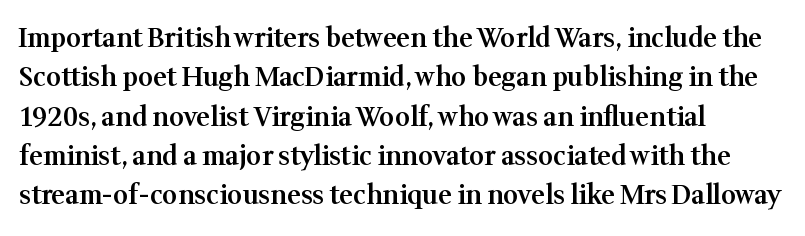
The image shows 26 px text type, upright; set left-aligned, normal line spacing (1.51x), normal letter spacing, not underlined.
